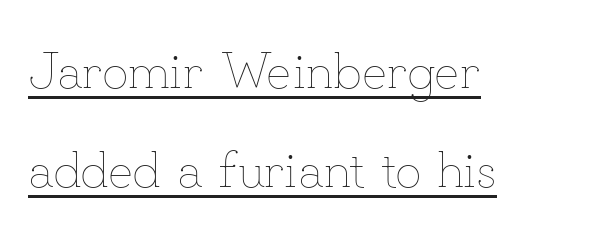
The image shows 51 px thin type, upright; set left-aligned, loose line spacing (1.94x), normal letter spacing, underlined; low stroke contrast and a small x-height.
